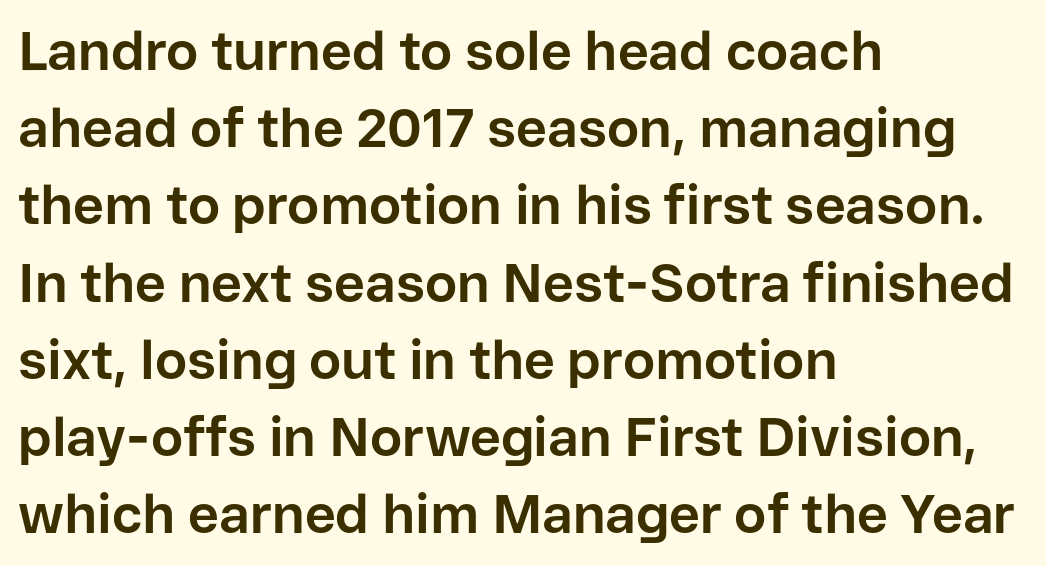
The image shows 54 px bold sans-serif type, upright; set left-aligned, normal line spacing (1.43x), normal letter spacing, not underlined; low stroke contrast and a medium x-height.
